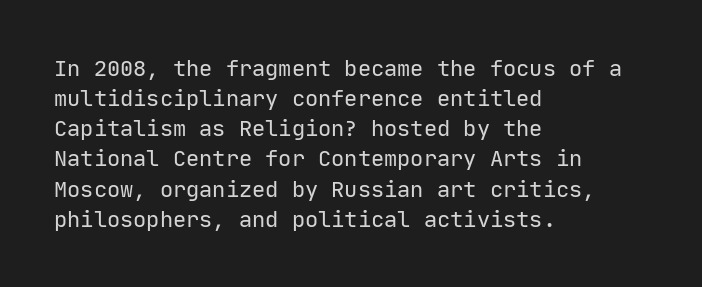
{"italic": "no", "bold": "no", "underline": "no", "align": "left", "line_spacing": "normal", "line_spacing_ratio": 1.37, "letter_spacing": "normal", "letter_spacing_em": 0.0, "glyph_px": 22}
